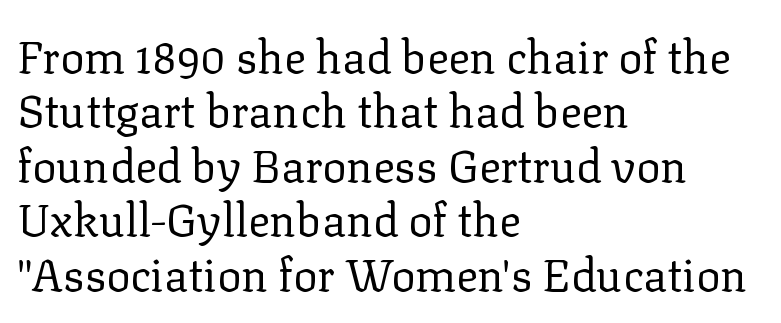
{"serif": "yes", "italic": "no", "bold": "no", "weight": "regular", "width": "normal", "stroke_contrast": "low", "x_height": "medium", "monospaced": "no", "underline": "no", "align": "left", "line_spacing_ratio": 1.21, "letter_spacing": "normal", "letter_spacing_em": 0.0, "glyph_px": 45}
